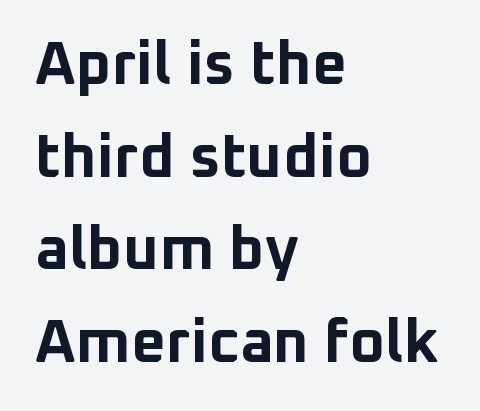
The passage shown is not underscored anywhere. The face used here is rendered with its standard letterfit. Do the characters align in a grid? No, the font is proportional. Leading matches the norm, producing a regular column. The passage shown is typeset with a sans-serif family.
